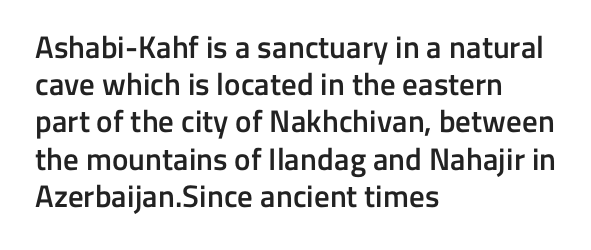
Q: Is the text bold? A: Semi-bold.
Q: Is the text italic (slanted)? A: No, it is upright.
Q: Is the typeface a serif or a sans-serif typeface? A: Sans-serif.
Q: Is the text underlined? A: No.
Q: How is the paragraph aligned? A: Left-aligned.
Q: Is the spacing between letters normal or unusually wide? A: Normal.
Q: Width (condensed, normal, or wide)? A: Normal.
Q: Stroke contrast? A: Low.
Q: x-height? A: Medium.
Q: Monospaced? A: No.
